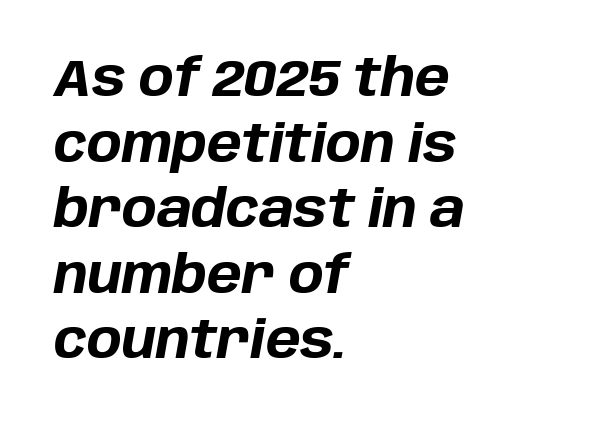
{"italic": "yes", "lean": "right", "slant_degrees": 10, "bold": "yes", "weight": "bold", "width": "normal", "stroke_contrast": "low", "x_height": "large", "monospaced": "no", "underline": "no", "align": "left", "line_spacing": "normal", "line_spacing_ratio": 1.26, "letter_spacing": "normal", "letter_spacing_em": 0.0, "glyph_px": 52}
